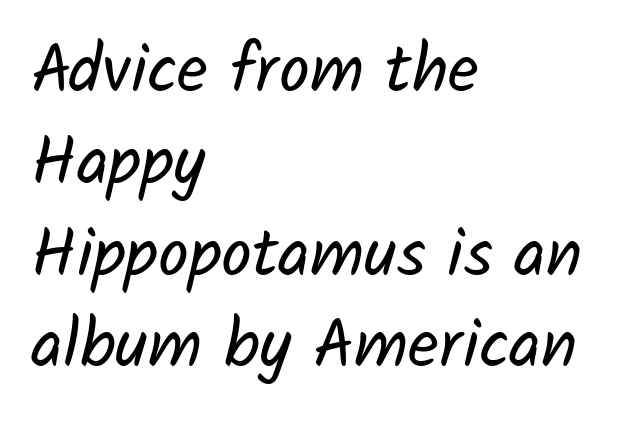
The image shows 68 px regular-weight sans-serif type; set left-aligned, normal line spacing (1.35x), normal letter spacing, not underlined; low stroke contrast and a medium x-height.
